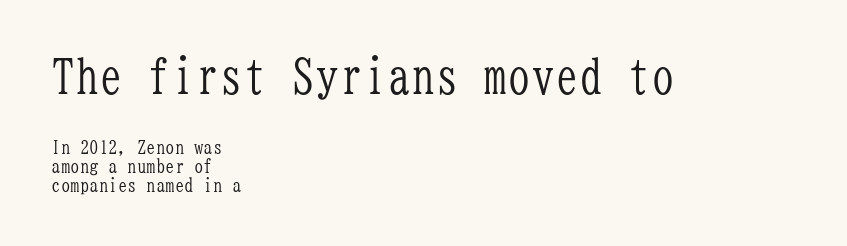
Visually, the top section dominates because its glyphs are scaled up. Any mark beneath the type? The region is blank. A serif font was chosen for this passage. One-word summary of the alignment: left.
